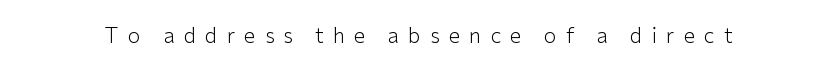
Inter-character spacing is expanded well beyond the font's built-in metrics. The passage shown is not underscored anywhere. The passage shown is not bold in any degree. This is roman type, the default non-slanted kind.
